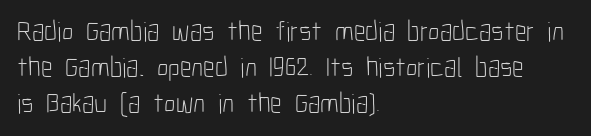
The image shows 28 px light, condensed sans-serif type, upright; set left-aligned, normal line spacing (1.29x), normal letter spacing, not underlined; low stroke contrast and a medium x-height.
